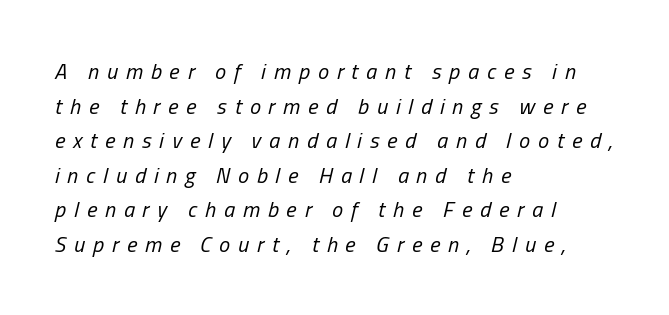
Q: Is the text bold? A: No.
Q: Is the text italic (slanted)? A: Yes, it leans right by about 13 degrees.
Q: Is the text underlined? A: No.
Q: How is the paragraph aligned? A: Left-aligned.
Q: Is the spacing between letters normal or unusually wide? A: Unusually wide.
Q: Is the spacing between lines tight, normal or loose? A: Normal.
